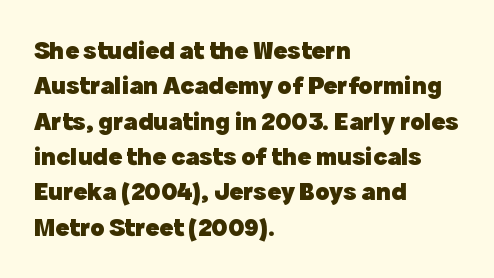
Normally led — the rows are evenly, conventionally spaced. A roman cut, with each character standing at attention. The gaps between neighbouring characters are ordinary and unremarkable. The words here are not underlined. Left-aligned paragraph, ragged on the right. The typesetting leans heavy: a genuine bold.
